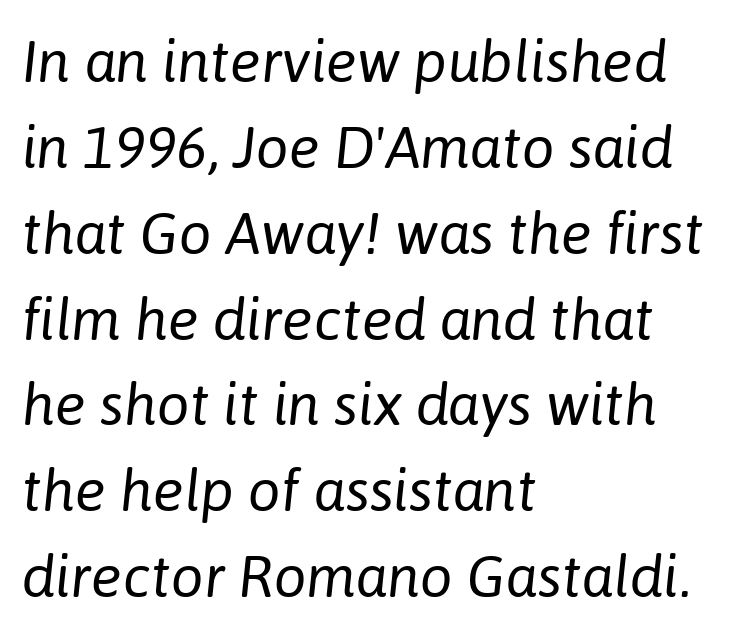
The image shows 58 px regular-weight type, italic (leaning right); set left-aligned, normal line spacing (1.48x), normal letter spacing, not underlined; low stroke contrast and a medium x-height.
